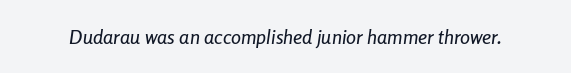
Q: Is the text italic (slanted)? A: Yes, it leans right by about 8 degrees.
Q: Is the text underlined? A: No.
Q: Is the spacing between letters normal or unusually wide? A: Normal.
